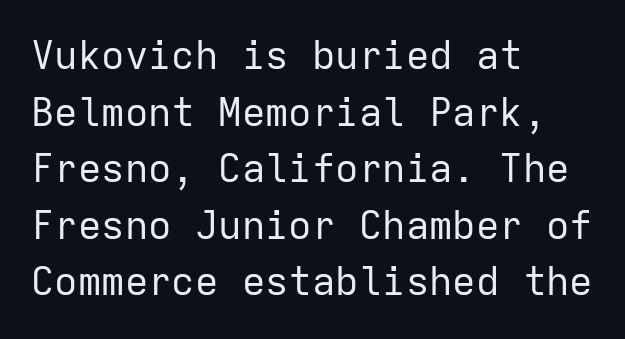
The image shows 39 px regular-weight sans-serif type, upright, monospaced; set left-aligned, normal line spacing (1.45x), normal letter spacing, not underlined; low stroke contrast and a medium x-height.
